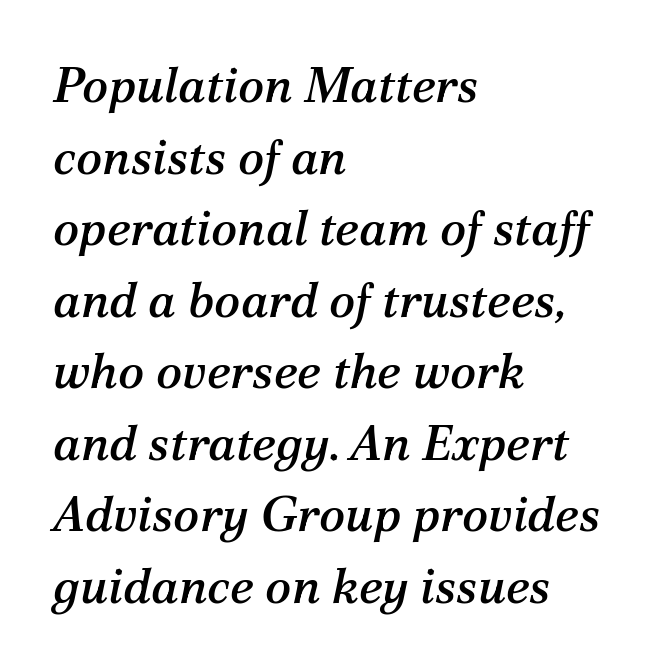
{"serif": "yes", "italic": "yes", "lean": "right", "slant_degrees": 12, "width": "normal", "stroke_contrast": "medium", "x_height": "medium", "monospaced": "no", "underline": "no", "align": "left", "line_spacing": "normal", "line_spacing_ratio": 1.46, "letter_spacing": "normal", "letter_spacing_em": 0.0, "glyph_px": 49}
